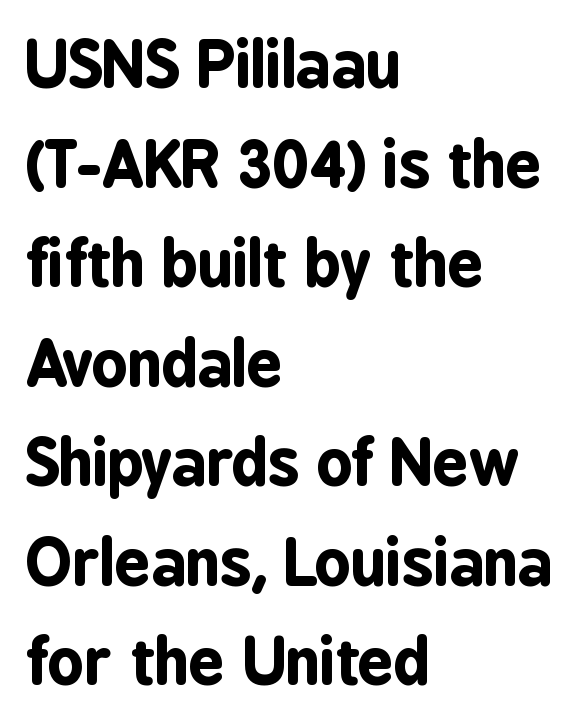
The image shows 63 px bold, condensed sans-serif type, upright; set left-aligned, normal line spacing (1.58x), normal letter spacing, not underlined; low stroke contrast and a medium x-height.
